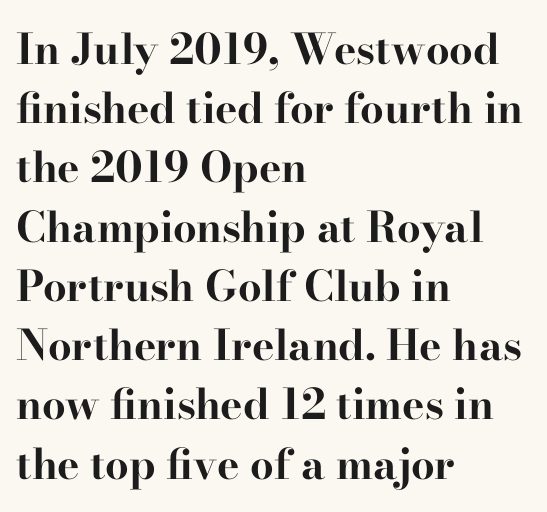
{"serif": "yes", "italic": "no", "bold": "yes", "weight": "bold", "width": "wide", "stroke_contrast": "high", "x_height": "small", "monospaced": "no", "underline": "no", "align": "left", "line_spacing": "normal", "line_spacing_ratio": 1.41, "letter_spacing": "normal", "letter_spacing_em": 0.0, "glyph_px": 42}
